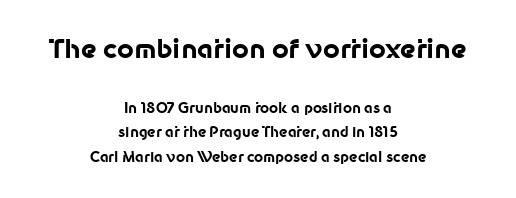
{"italic": "no", "bold": "yes", "underline": "no", "align": "center", "line_spacing_ratio": 1.76, "letter_spacing": "normal", "letter_spacing_em": 0.0, "larger_block": "first", "size_ratio": 1.86, "glyph_px": 26}
